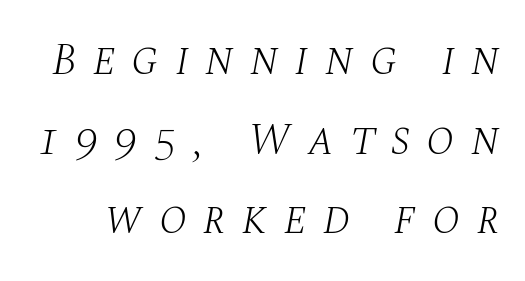
Q: Is the text bold? A: No.
Q: Is the text italic (slanted)? A: Yes, it leans right by about 10 degrees.
Q: Is the typeface a serif or a sans-serif typeface? A: Serif.
Q: Is the text underlined? A: No.
Q: Is the spacing between letters normal or unusually wide? A: Unusually wide.
Q: Width (condensed, normal, or wide)? A: Normal.
Q: Stroke contrast? A: Medium.
Q: x-height? A: Large.
Q: Monospaced? A: No.
